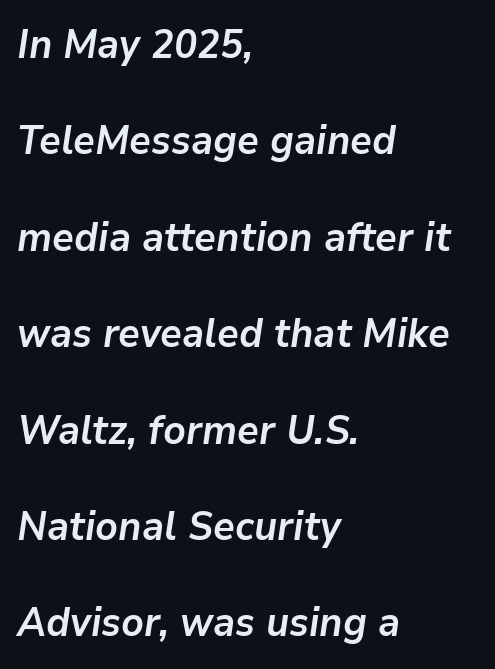
Plenty of ink on the page — the face is bold. The lettering tilts uniformly, giving the passage an italic look. Does extra space separate the letters? No, they use regular spacing. The passage shown is typed in a proportional face where columns would drift. This block would shrink considerably if given ordinary leading; it's expanded now.
